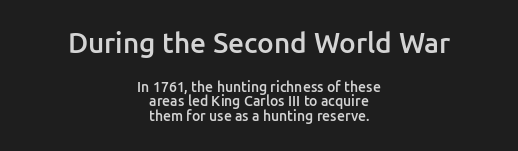
{"serif": "no", "italic": "no", "bold": "semi", "weight": "semibold", "width": "normal", "stroke_contrast": "low", "x_height": "medium", "monospaced": "no", "underline": "no", "align": "center", "line_spacing": "tight", "line_spacing_ratio": 1.04, "letter_spacing": "normal", "letter_spacing_em": 0.0, "larger_block": "first", "size_ratio": 2.0, "glyph_px": 28}
